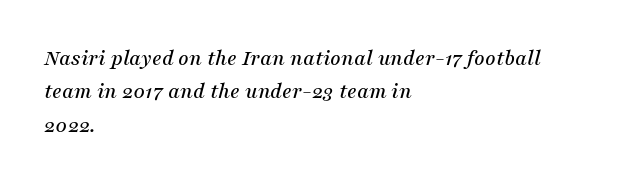
These lines stack with their left ends in a neat column. The designer left line spacing at the default. Descender tails drop into unmarked territory. Italic: yes, the glyphs are oblique. Nobody touched the tracking dial on this one.
